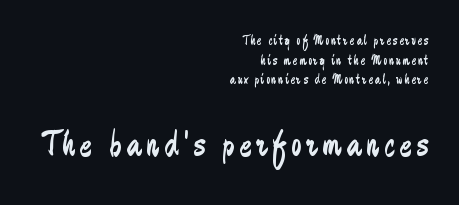
Q: Is the text bold? A: No.
Q: Is the text italic (slanted)? A: Yes.
Q: Is the typeface a serif or a sans-serif typeface? A: Sans-serif.
Q: Is the text underlined? A: No.
Q: How is the paragraph aligned? A: Right-aligned.
Q: Is the spacing between lines tight, normal or loose? A: Normal.
Q: Which block of text is set in a larger size, the first (top) or the second (bottom)? A: The second (bottom) one.
Q: Width (condensed, normal, or wide)? A: Condensed.
Q: Stroke contrast? A: Low.
Q: x-height? A: Small.
Q: Monospaced? A: No.
